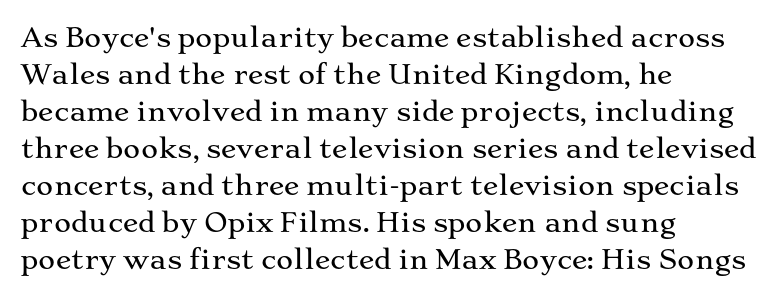
{"italic": "no", "underline": "no", "align": "left", "line_spacing": "normal", "line_spacing_ratio": 1.42, "letter_spacing": "normal", "letter_spacing_em": 0.0, "glyph_px": 26}
